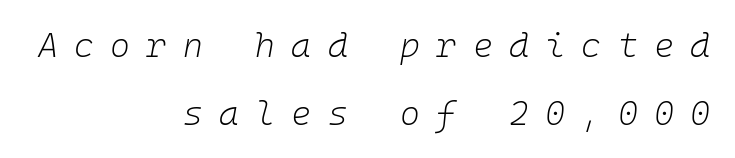
{"italic": "yes", "lean": "right", "slant_degrees": 10, "bold": "no", "weight": "light", "width": "normal", "stroke_contrast": "low", "x_height": "medium", "monospaced": "yes", "underline": "no", "align": "right", "line_spacing": "loose", "line_spacing_ratio": 2.0, "letter_spacing": "wide", "letter_spacing_em": 0.48, "glyph_px": 34}
